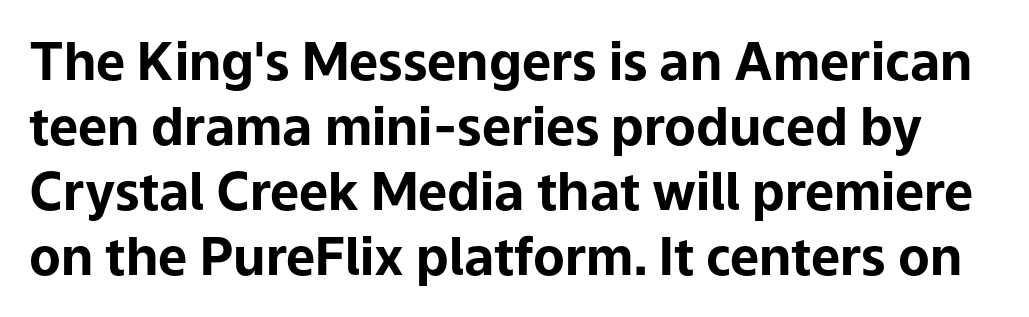
Q: Is the text bold? A: Yes.
Q: Is the text italic (slanted)? A: No, it is upright.
Q: Is the typeface a serif or a sans-serif typeface? A: Sans-serif.
Q: Is the text underlined? A: No.
Q: Is the spacing between letters normal or unusually wide? A: Normal.
Q: Is the spacing between lines tight, normal or loose? A: Normal.
Q: Width (condensed, normal, or wide)? A: Normal.
Q: Stroke contrast? A: Low.
Q: x-height? A: Medium.
Q: Monospaced? A: No.
